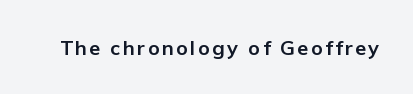
The type sits square on the baseline with zero lean. Lines of text with bare space underneath. Does the weight exceed regular? Yes, all the way to bold.
